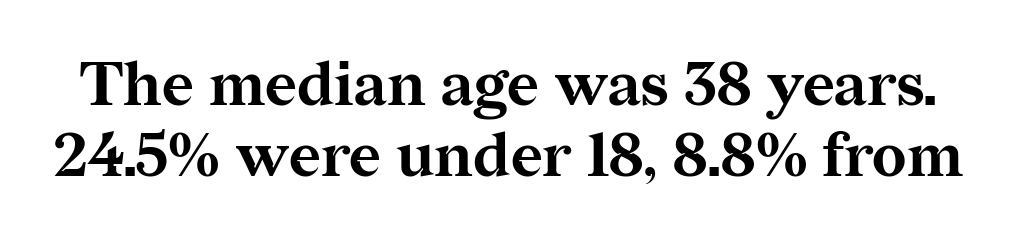
Strong, thick strokes mark this as bold type. What kind of face is this? One with serifs. If you drew a line through each stem, it would be perfectly vertical. Think of a printed novel: that variable character pitch is what you see here. The letters sit at their default tracking, neither squeezed nor spread.
